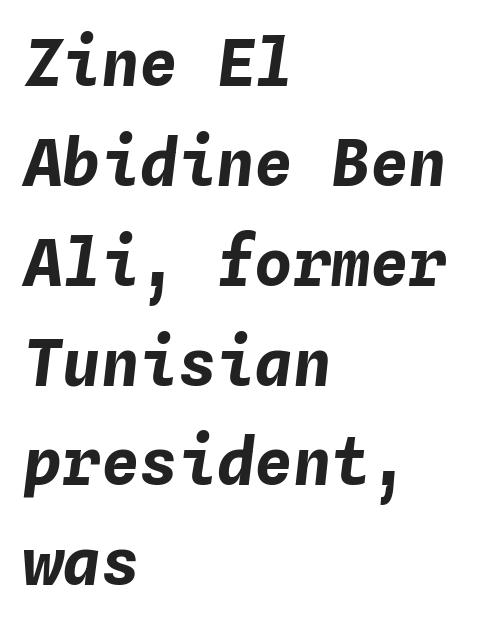
{"italic": "yes", "lean": "right", "slant_degrees": 4, "bold": "yes", "weight": "bold", "width": "normal", "stroke_contrast": "low", "x_height": "medium", "monospaced": "yes", "underline": "no", "align": "left", "line_spacing": "normal", "line_spacing_ratio": 1.56, "letter_spacing": "normal", "letter_spacing_em": 0.0, "glyph_px": 64}
